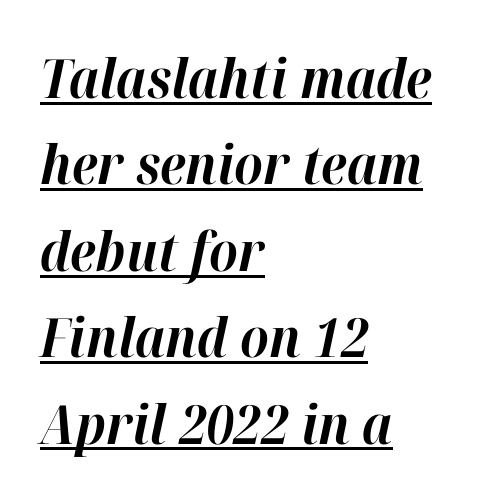
The image shows 54 px bold type, italic (leaning right); set left-aligned, normal line spacing (1.6x), normal letter spacing, underlined; high stroke contrast and a medium x-height.
